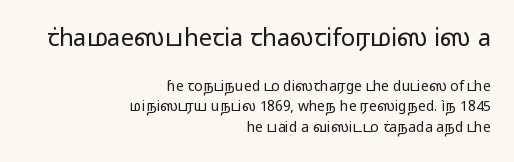
Q: Is the text bold? A: No.
Q: Is the text italic (slanted)? A: No, it is upright.
Q: Is the text underlined? A: No.
Q: How is the paragraph aligned? A: Right-aligned.
Q: Is the spacing between letters normal or unusually wide? A: Normal.
Q: Is the spacing between lines tight, normal or loose? A: Normal.
Q: Which block of text is set in a larger size, the first (top) or the second (bottom)? A: The first (top) one.
